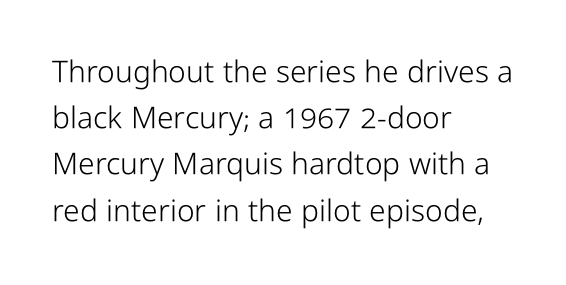
The image shows 30 px light, condensed sans-serif type, upright; set left-aligned, normal line spacing (1.54x), normal letter spacing, not underlined; low stroke contrast and a medium x-height.
